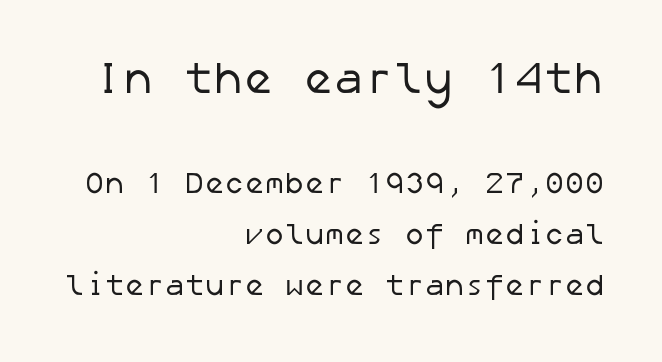
{"serif": "no", "bold": "no", "weight": "regular", "width": "normal", "stroke_contrast": "low", "x_height": "medium", "underline": "no", "align": "right", "line_spacing": "normal", "line_spacing_ratio": 1.7, "letter_spacing": "normal", "letter_spacing_em": 0.0, "larger_block": "first", "size_ratio": 1.5, "glyph_px": 45}
